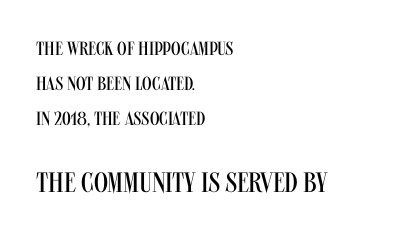
These lines are composed in type without serifs. If you squint, the bottom block still reads clearly — it's the larger of the two. Bare-footed words on every line. The lettering holds an erect, upright posture throughout. Does extra space separate the letters? No, they use regular spacing. Is this a fixed-width face? No — the glyphs have proportional, varying widths.
